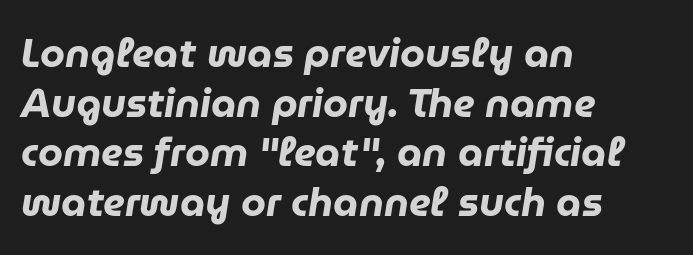
{"italic": "yes", "lean": "right", "slant_degrees": 9, "bold": "yes", "weight": "heavy", "width": "normal", "stroke_contrast": "low", "x_height": "medium", "monospaced": "no", "underline": "no", "align": "left", "line_spacing_ratio": 1.24, "letter_spacing": "normal", "letter_spacing_em": 0.0, "glyph_px": 40}
